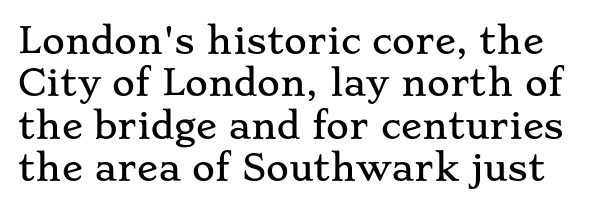
No word sits above an underline. The face used here is seriffed, in the tradition of book romans. If you drew a line through each stem, it would be perfectly vertical. This rendering leaves character spacing at its baseline value. Character widths vary here, with narrow letters taking less room than wide ones.
